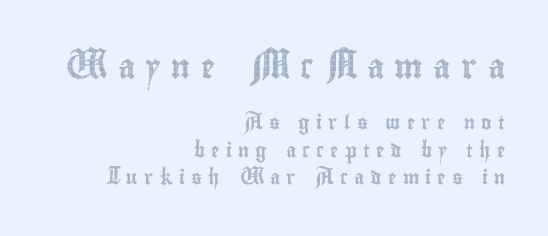
{"italic": "no", "underline": "no", "align": "right", "line_spacing": "loose", "line_spacing_ratio": 1.96, "letter_spacing": "wide", "letter_spacing_em": 0.44, "larger_block": "first", "size_ratio": 1.71, "glyph_px": 24}
